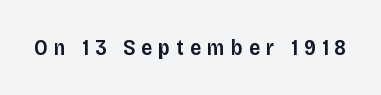
Does the weight exceed regular? Yes, but only to semibold. Notice how the stems are strictly vertical — no italics here. Descender tails drop into unmarked territory. Here the glyphs are tracked loosely, breaking word shapes into spaced letters.
